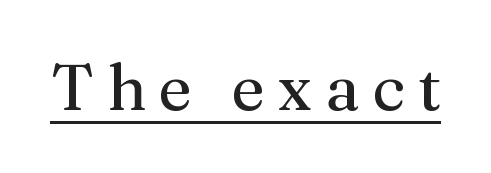
The image shows 65 px regular-weight serif type, upright; set unusually wide letter spacing (+0.2 em), underlined; medium stroke contrast and a medium x-height.
